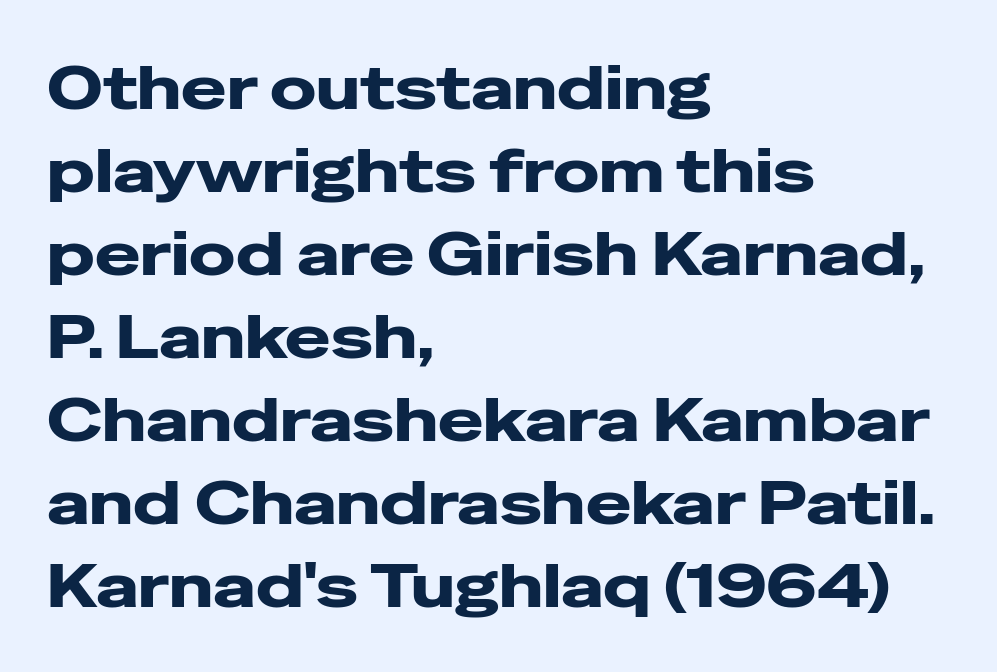
Q: Is the text bold? A: Yes.
Q: Is the text italic (slanted)? A: No, it is upright.
Q: Is the typeface a serif or a sans-serif typeface? A: Sans-serif.
Q: Is the text underlined? A: No.
Q: How is the paragraph aligned? A: Left-aligned.
Q: Is the spacing between letters normal or unusually wide? A: Normal.
Q: Is the spacing between lines tight, normal or loose? A: Normal.
Q: Width (condensed, normal, or wide)? A: Wide.
Q: Stroke contrast? A: Low.
Q: x-height? A: Medium.
Q: Monospaced? A: No.
